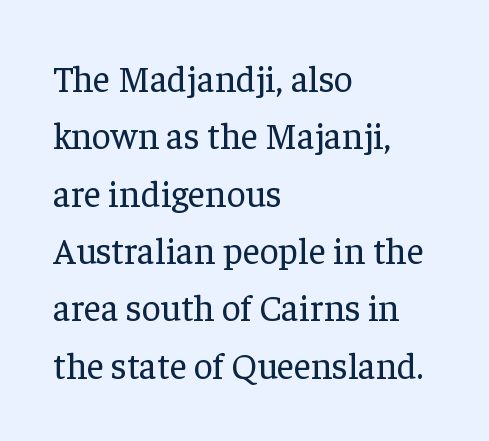
Q: Is the text bold? A: No.
Q: Is the text italic (slanted)? A: No, it is upright.
Q: Is the typeface a serif or a sans-serif typeface? A: Serif.
Q: Is the text underlined? A: No.
Q: How is the paragraph aligned? A: Left-aligned.
Q: Is the spacing between letters normal or unusually wide? A: Normal.
Q: Is the spacing between lines tight, normal or loose? A: Normal.
Q: Width (condensed, normal, or wide)? A: Normal.
Q: Stroke contrast? A: Low.
Q: x-height? A: Medium.
Q: Monospaced? A: No.
